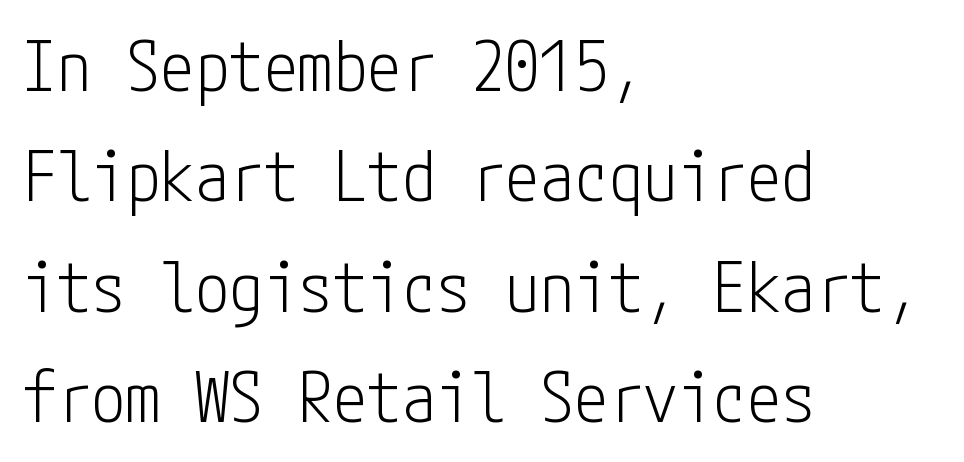
Q: Is the text bold? A: No.
Q: Is the text italic (slanted)? A: No, it is upright.
Q: Is the typeface a serif or a sans-serif typeface? A: Sans-serif.
Q: Is the text underlined? A: No.
Q: How is the paragraph aligned? A: Left-aligned.
Q: Is the spacing between letters normal or unusually wide? A: Normal.
Q: Is the spacing between lines tight, normal or loose? A: Normal.
Q: Width (condensed, normal, or wide)? A: Condensed.
Q: Stroke contrast? A: Low.
Q: x-height? A: Medium.
